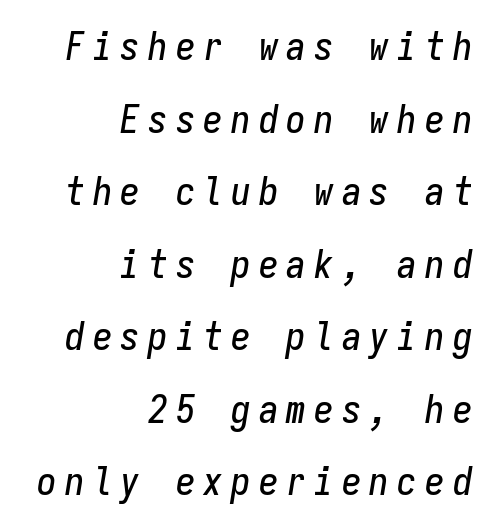
{"italic": "yes", "lean": "right", "slant_degrees": 9, "width": "condensed", "stroke_contrast": "low", "x_height": "medium", "monospaced": "yes", "underline": "no", "align": "right", "line_spacing_ratio": 1.86, "letter_spacing": "wide", "letter_spacing_em": 0.21, "glyph_px": 39}
